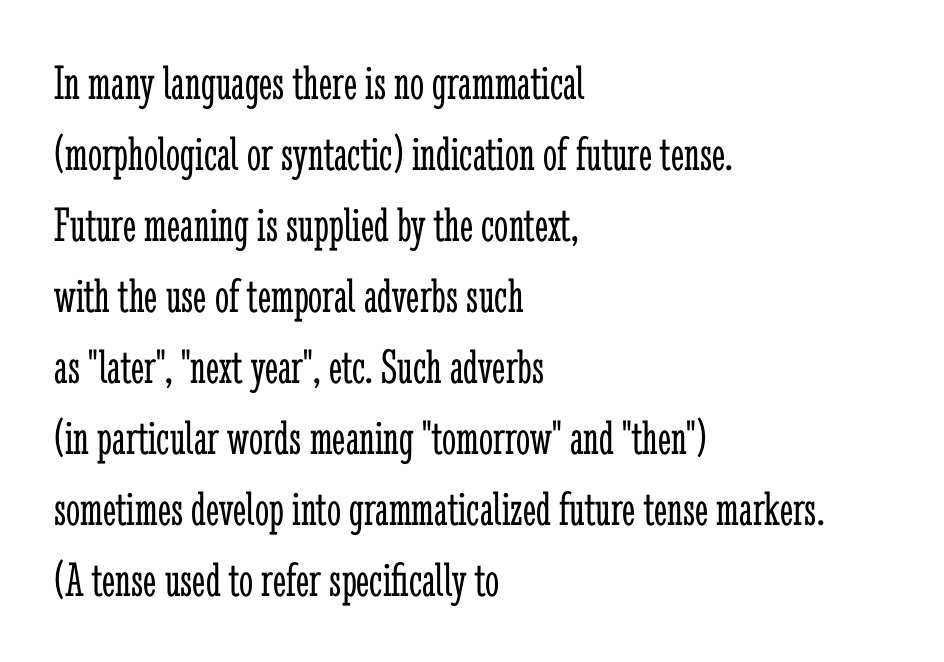
A typesetter would call this proportional, since set widths differ per character. Stems and bowls with no extra thickness — not bold. In terms of posture, this sample is upright. Honestly, there is no underline to notice here at all. The font family rendered here belongs to the serif group. Casual observation: everything's shoved over to the left.
